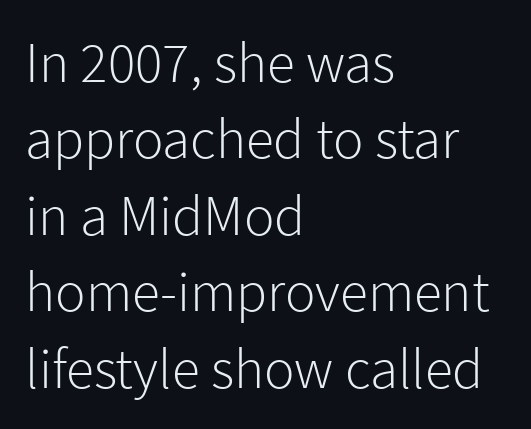
The image shows 57 px light sans-serif type, upright; set left-aligned, normal line spacing (1.34x), normal letter spacing, not underlined; low stroke contrast and a medium x-height.
